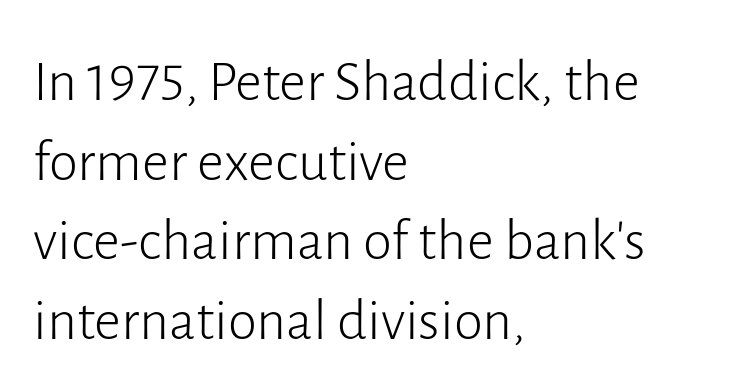
The line texture is even and compact thanks to regular tracking. Posture: vertical. Varying glyph widths throughout — classic text-font behaviour. Summary of vertical rhythm: regular, with standard interline spacing.
